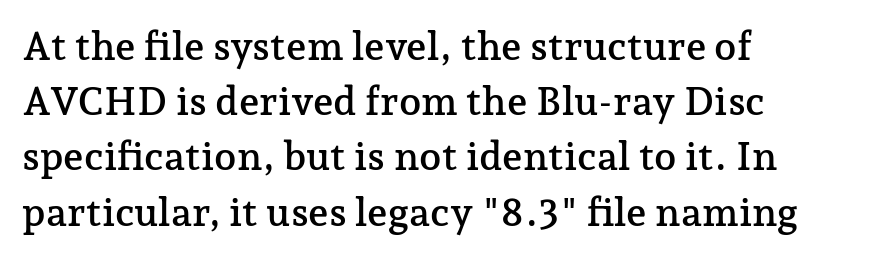
Q: Is the text italic (slanted)? A: No, it is upright.
Q: Is the typeface a serif or a sans-serif typeface? A: Serif.
Q: Is the text underlined? A: No.
Q: How is the paragraph aligned? A: Left-aligned.
Q: Is the spacing between letters normal or unusually wide? A: Normal.
Q: Is the spacing between lines tight, normal or loose? A: Normal.
Q: Width (condensed, normal, or wide)? A: Normal.
Q: Stroke contrast? A: Low.
Q: x-height? A: Medium.
Q: Monospaced? A: No.
